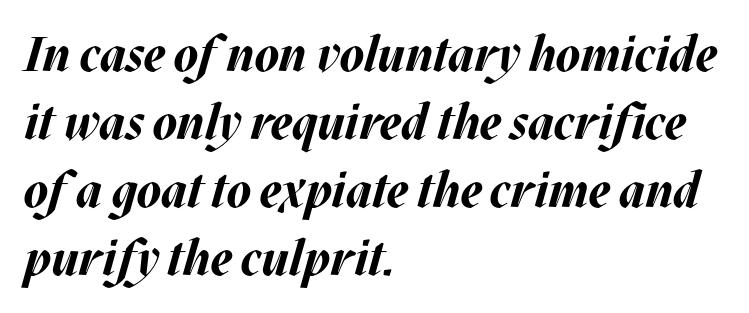
A classic flush-left, rag-right setting is used for this passage. Do the characters align in a grid? No, the font is proportional. Type without underlining. The letterforms sit shoulder to shoulder at normal distance.
